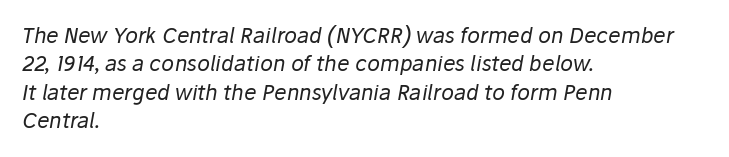
The passage shown has conventional tracking throughout. Stroke thickness stays within the range of a standard reading face or lighter. The setting favours the left margin, as ordinary paragraphs usually do. The foot of each line stays bare and open. Yep, that's italic — everything's leaning.
